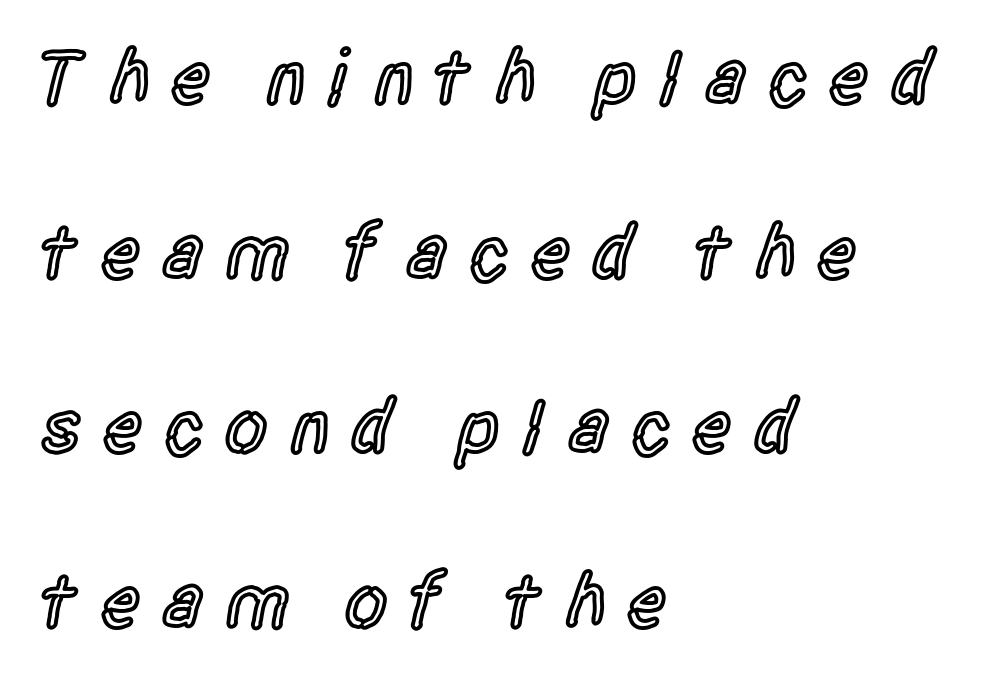
Each glyph is drawn with semibold strokes, heavier than normal yet not fully bold. Do the characters align in a grid? No, the font is proportional. These lines are set flush left with a ragged right edge. The designer dialed line spacing up above the default.
